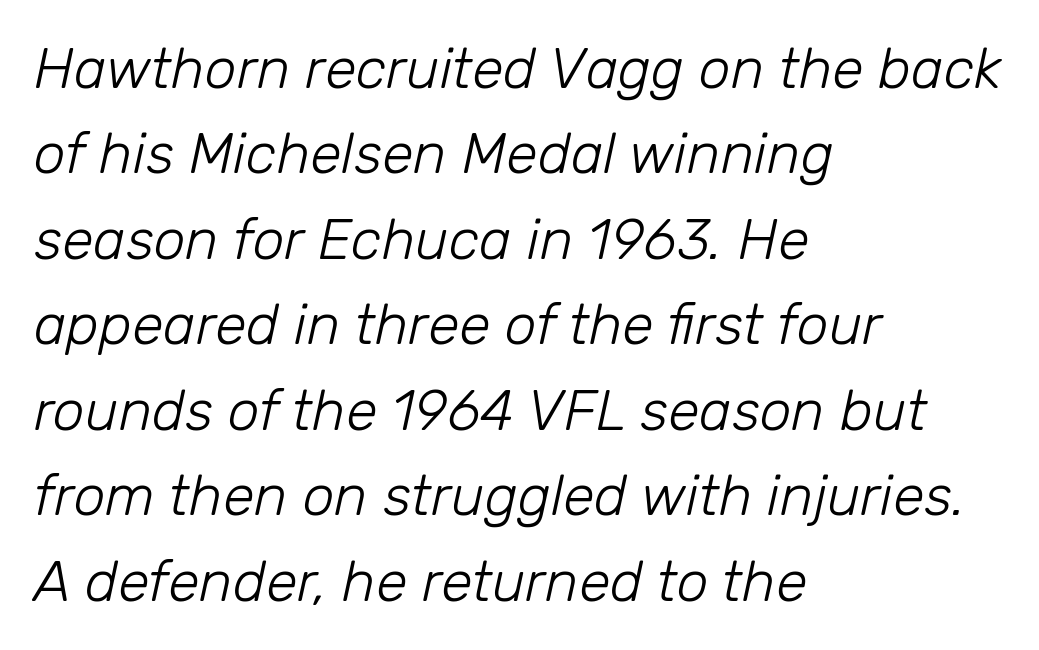
{"italic": "yes", "lean": "right", "slant_degrees": 12, "bold": "no", "weight": "light", "width": "normal", "stroke_contrast": "low", "x_height": "medium", "monospaced": "no", "underline": "no", "align": "left", "line_spacing": "normal", "line_spacing_ratio": 1.5, "letter_spacing": "normal", "letter_spacing_em": 0.0, "glyph_px": 57}
